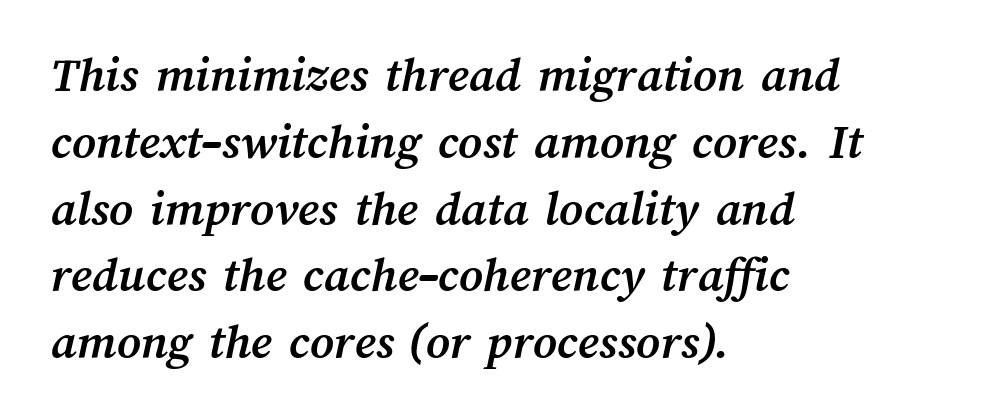
Q: Is the text bold? A: Yes.
Q: Is the text underlined? A: No.
Q: How is the paragraph aligned? A: Left-aligned.
Q: Is the spacing between letters normal or unusually wide? A: Normal.
Q: Is the spacing between lines tight, normal or loose? A: Normal.
Q: Width (condensed, normal, or wide)? A: Normal.
Q: Stroke contrast? A: Medium.
Q: x-height? A: Medium.
Q: Monospaced? A: No.
